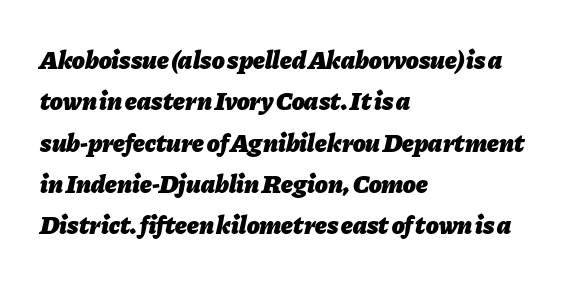
The rendering anchors every line to the left-hand side. Rule under the text: the space is simply empty. The rows are spaced the way most documents space them. The face used here has the dense, thick strokes of a bold.
